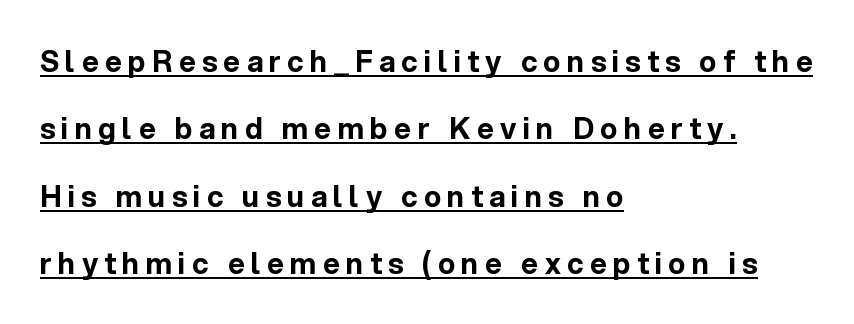
{"serif": "no", "italic": "no", "bold": "yes", "weight": "bold", "width": "normal", "x_height": "medium", "monospaced": "no", "underline": "yes", "align": "left", "line_spacing": "loose", "line_spacing_ratio": 2.32, "letter_spacing": "wide", "letter_spacing_em": 0.22, "glyph_px": 29}
